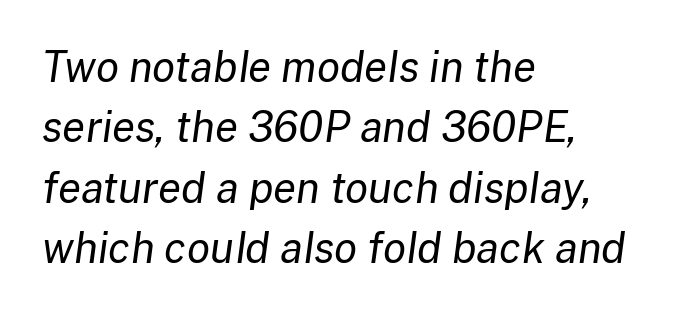
The weight would be labelled regular, book, light, or lighter still. Nobody touched the tracking dial on this one. The axis of the letterforms is tilted away from vertical. Unmarked baselines from the first word to the last. All the whitespace from short lines collects on the right.
